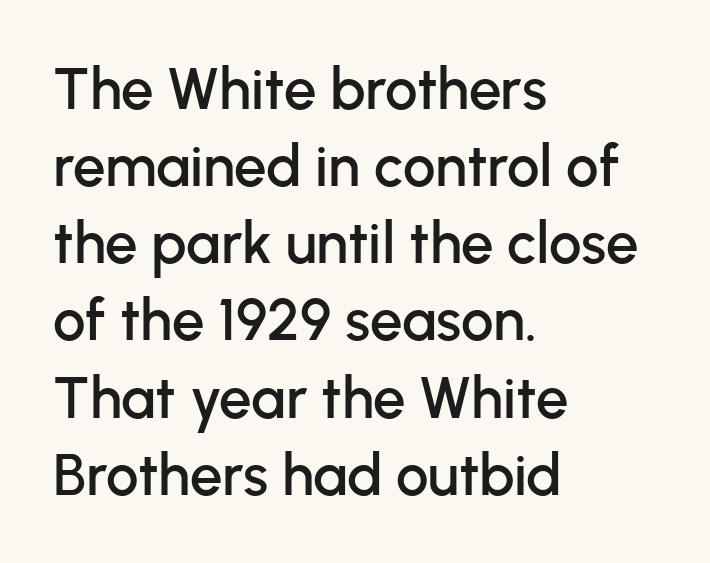
{"serif": "no", "italic": "no", "width": "normal", "stroke_contrast": "low", "x_height": "medium", "monospaced": "no", "underline": "no", "align": "left", "line_spacing": "normal", "line_spacing_ratio": 1.33, "letter_spacing": "normal", "letter_spacing_em": 0.0, "glyph_px": 58}
